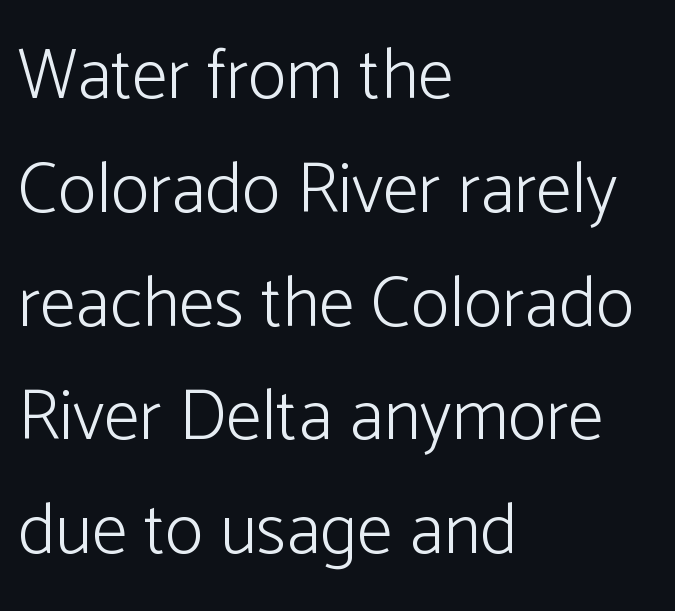
{"serif": "no", "italic": "no", "bold": "no", "weight": "light", "width": "normal", "stroke_contrast": "low", "x_height": "medium", "monospaced": "no", "underline": "no", "align": "left", "line_spacing": "normal", "line_spacing_ratio": 1.58, "letter_spacing": "normal", "letter_spacing_em": 0.0, "glyph_px": 72}
